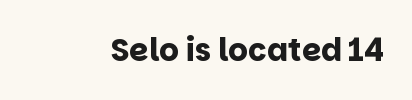
Q: Is the text bold? A: Yes.
Q: Is the text italic (slanted)? A: No, it is upright.
Q: Is the typeface a serif or a sans-serif typeface? A: Sans-serif.
Q: Is the text underlined? A: No.
Q: Is the spacing between letters normal or unusually wide? A: Normal.
Q: Width (condensed, normal, or wide)? A: Normal.
Q: Stroke contrast? A: Low.
Q: x-height? A: Large.
Q: Monospaced? A: No.
